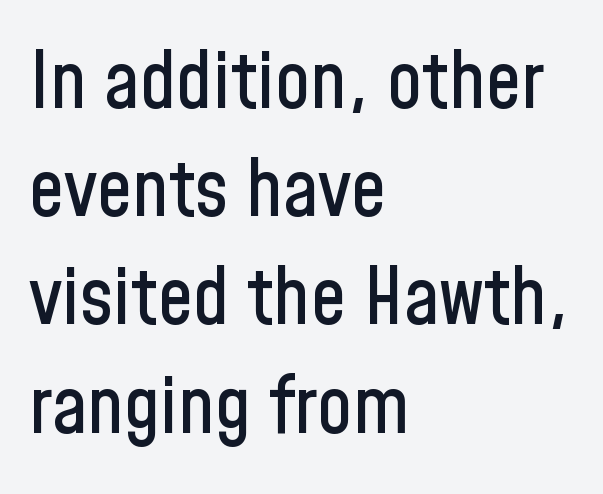
{"serif": "no", "italic": "no", "width": "condensed", "stroke_contrast": "low", "x_height": "medium", "monospaced": "no", "underline": "no", "align": "left", "line_spacing": "normal", "line_spacing_ratio": 1.37, "letter_spacing": "normal", "letter_spacing_em": 0.0, "glyph_px": 79}
